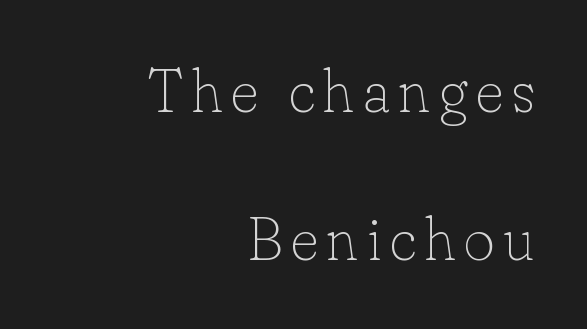
Each line ends at the same right margin while the left side varies. The zone under the glyphs is completely vacant. The letters advance in unequal steps, a hallmark of proportional type. Unbolded letterforms with no extra heft. Successive baselines arrive slowly, with a big drop between each.
